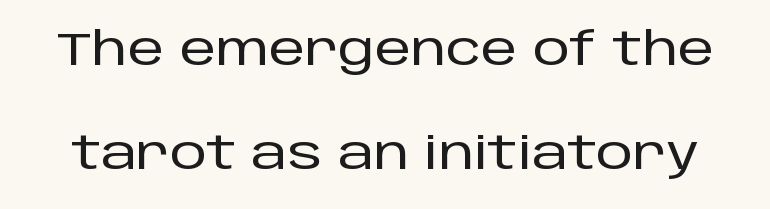
Observe the ordinary spacing: letters are neighbours, not strangers. Vertical strokes here are truly vertical. The string is rendered with underlining switched off. Notice the wide empty band between every row — that's loose leading. The passage shown is typed in a proportional face where columns would drift.
